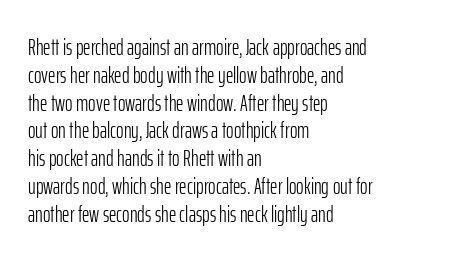
The image shows 23 px text type, upright; set left-aligned, line spacing 1.21x, normal letter spacing, not underlined.
